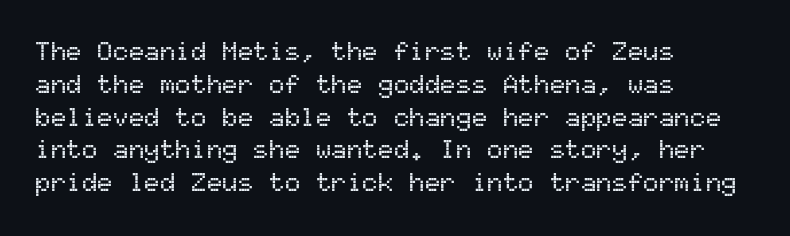
The image shows 26 px text type, upright; set left-aligned, normal line spacing (1.26x), normal letter spacing, not underlined.
